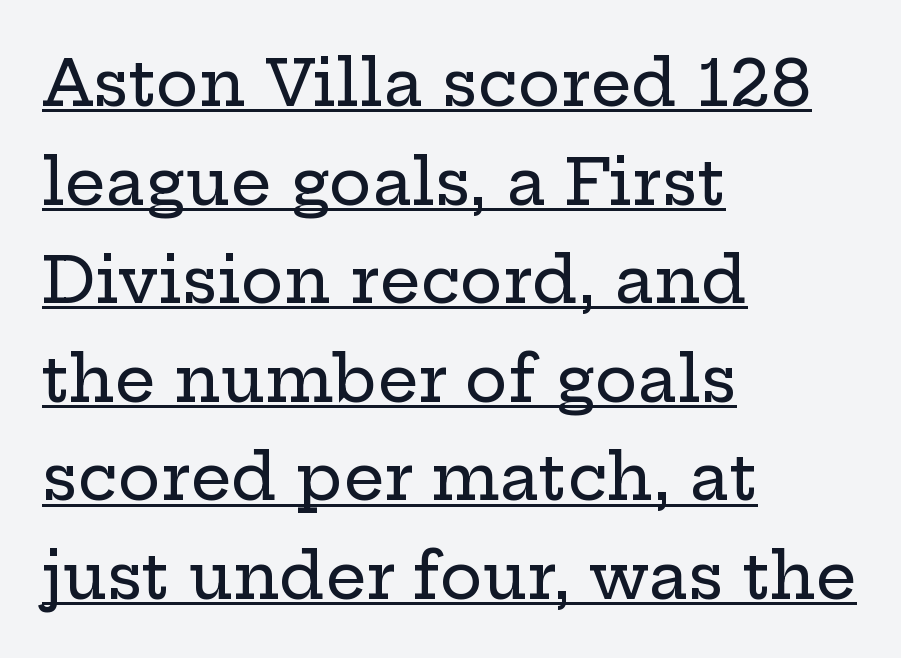
{"serif": "yes", "italic": "no", "width": "wide", "stroke_contrast": "low", "x_height": "medium", "monospaced": "no", "underline": "yes", "align": "left", "line_spacing": "normal", "line_spacing_ratio": 1.54, "letter_spacing": "normal", "letter_spacing_em": 0.0, "glyph_px": 64}
